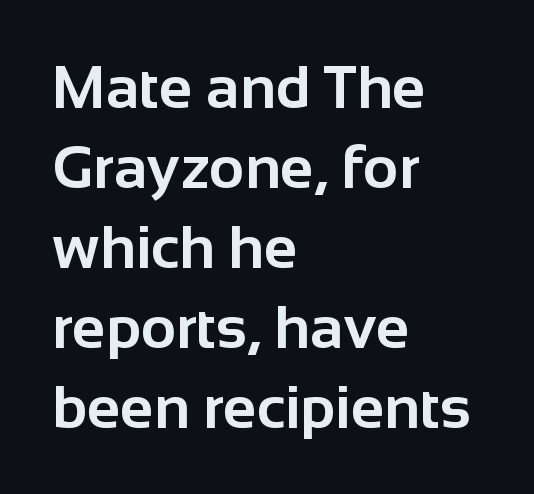
The image shows 61 px bold sans-serif type, upright; set left-aligned, normal line spacing (1.31x), normal letter spacing, not underlined; low stroke contrast and a medium x-height.
